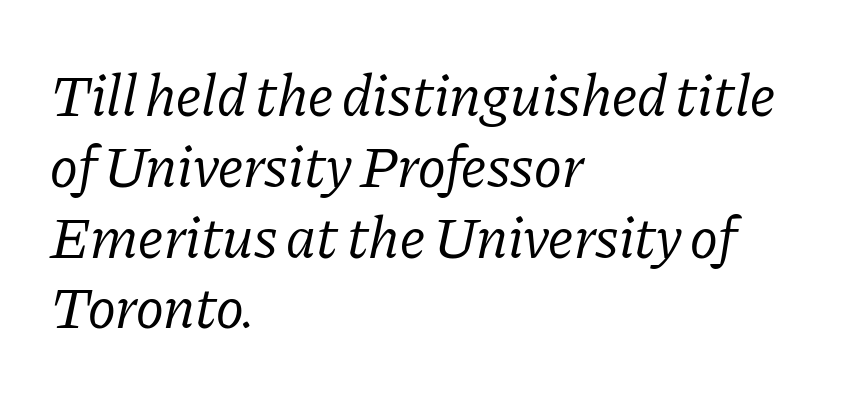
{"serif": "yes", "italic": "yes", "lean": "right", "slant_degrees": 11, "bold": "no", "weight": "regular", "width": "normal", "stroke_contrast": "low", "x_height": "medium", "monospaced": "no", "underline": "no", "align": "left", "line_spacing_ratio": 1.2, "letter_spacing": "normal", "letter_spacing_em": 0.0, "glyph_px": 59}
